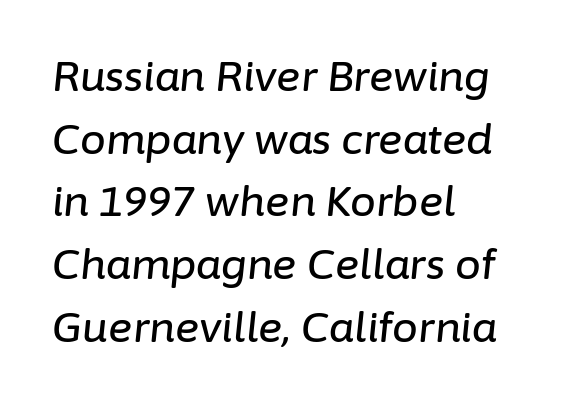
Q: Is the text italic (slanted)? A: Yes, it leans right by about 6 degrees.
Q: Is the text underlined? A: No.
Q: How is the paragraph aligned? A: Left-aligned.
Q: Is the spacing between letters normal or unusually wide? A: Normal.
Q: Is the spacing between lines tight, normal or loose? A: Normal.
Q: Width (condensed, normal, or wide)? A: Normal.
Q: Stroke contrast? A: Low.
Q: x-height? A: Medium.
Q: Monospaced? A: No.
